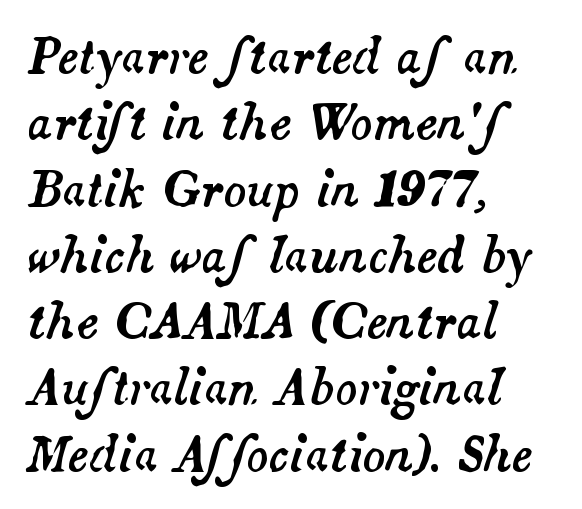
Q: Is the text italic (slanted)? A: Yes, it leans right by about 14 degrees.
Q: Is the text underlined? A: No.
Q: How is the paragraph aligned? A: Left-aligned.
Q: Is the spacing between letters normal or unusually wide? A: Normal.
Q: Is the spacing between lines tight, normal or loose? A: Normal.
Q: Width (condensed, normal, or wide)? A: Normal.
Q: Stroke contrast? A: Medium.
Q: x-height? A: Small.
Q: Monospaced? A: No.
